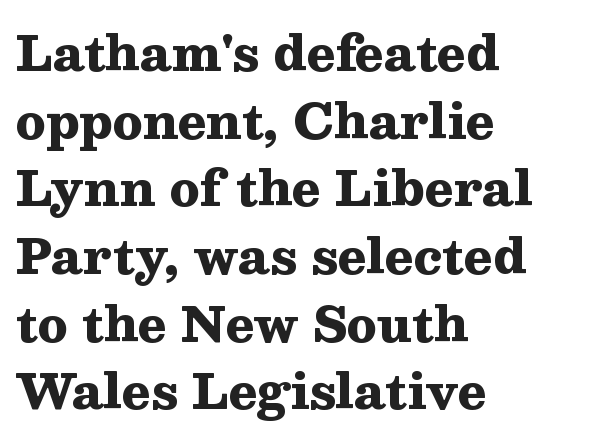
The image shows 48 px heavy, wide serif type, upright; set left-aligned, normal line spacing (1.41x), normal letter spacing, not underlined; medium stroke contrast and a medium x-height.
